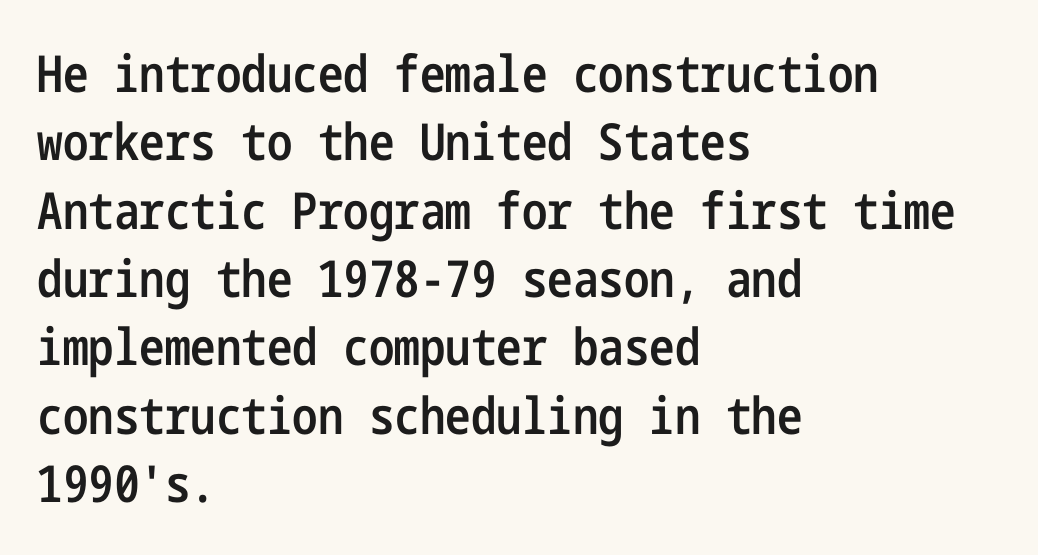
This is the regular roman posture of the typeface. Tracking here is standard; glyphs follow each other at the usual distance. Check under the words: just untouched page. Strokes here are thickened, but only to semibold level. Interline gaps are of average width in this sample. These lines stack with their left ends in a neat column.
